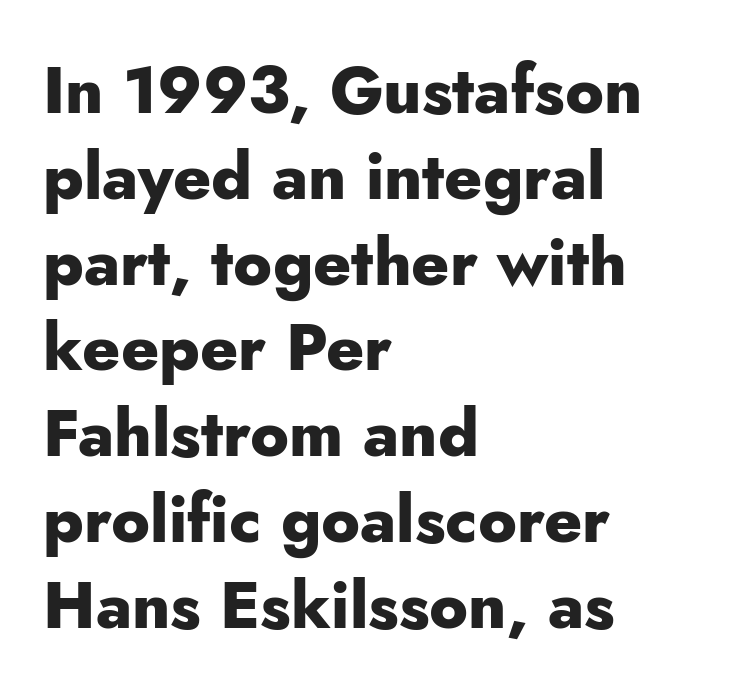
Italic: no, the glyphs are upright roman. Weight check: bold — yes, fully. The leading is moderate, giving the passage an even texture. Here the glyphs are tracked normally, forming tight word shapes. Proportional: the letters do not fall into vertical columns. Typeset ragged right — the left edge is the straight one.
